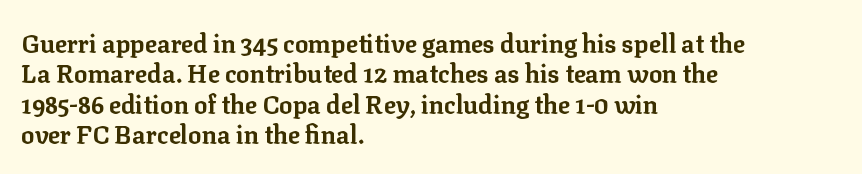
{"italic": "no", "bold": "yes", "underline": "no", "align": "left", "line_spacing_ratio": 1.22, "letter_spacing": "normal", "letter_spacing_em": 0.0, "glyph_px": 25}
